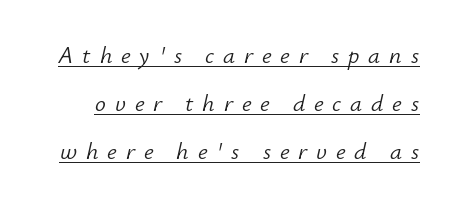
Q: Is the text bold? A: No.
Q: Is the text italic (slanted)? A: Yes, it leans right by about 12 degrees.
Q: Is the text underlined? A: Yes.
Q: Is the spacing between letters normal or unusually wide? A: Unusually wide.
Q: Is the spacing between lines tight, normal or loose? A: Loose.
